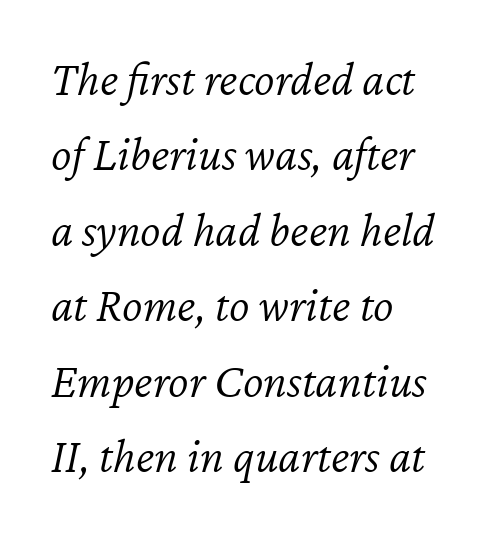
Interline gaps are of average width in this sample. The gap between lines stays unmarked. Observe the ordinary spacing: letters are neighbours, not strangers. This is oblique type, the kind used for emphasis or titles. Proportional: the letters do not fall into vertical columns. The paragraph has a hard left edge and a soft right edge.
